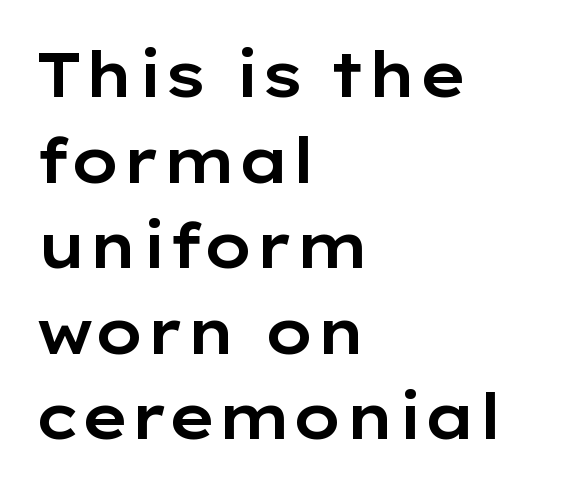
A typesetter would label this face a sans. Underline: absent. Compared with typical body copy, the letter spacing here is the same. Each letter keeps its own natural width here, so spacing adapts to shape. A typesetter would mark this as roman, not italic.
